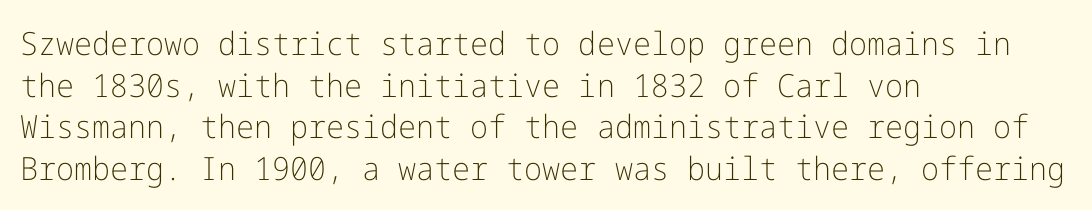
The image shows 32 px light sans-serif type, upright; set left-aligned, normal line spacing (1.3x), normal letter spacing, not underlined; low stroke contrast and a medium x-height.
